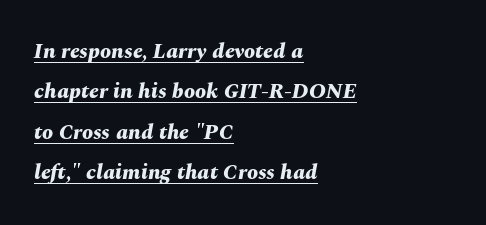
The image shows 22 px bold type, italic (leaning right); set left-aligned, line spacing 1.84x, normal letter spacing, underlined.
